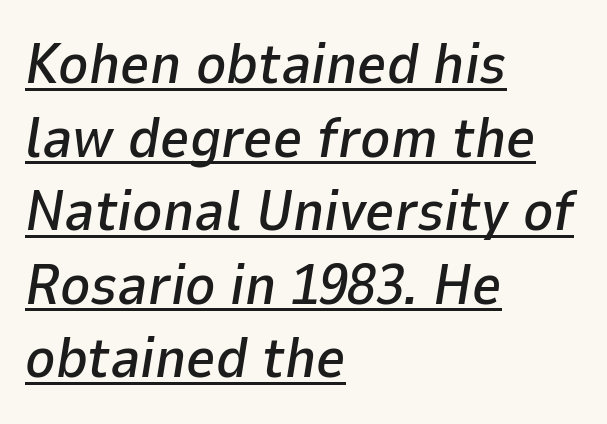
The image shows 57 px text type, italic (leaning right); set left-aligned, normal line spacing (1.29x), normal letter spacing, underlined; low stroke contrast and a medium x-height.
